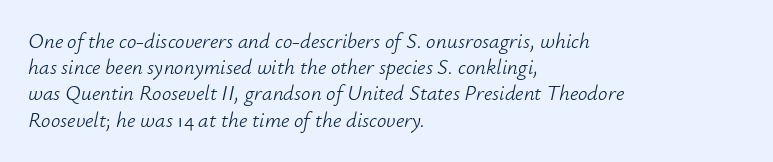
Q: Is the text bold? A: No.
Q: Is the text italic (slanted)? A: Yes, it leans right by about 12 degrees.
Q: Is the text underlined? A: No.
Q: How is the paragraph aligned? A: Left-aligned.
Q: Is the spacing between letters normal or unusually wide? A: Normal.
Q: Is the spacing between lines tight, normal or loose? A: Normal.
